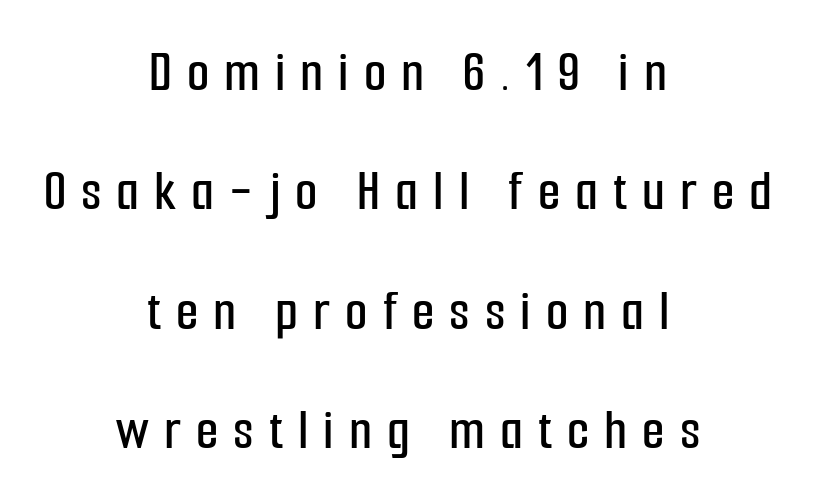
{"serif": "no", "italic": "no", "width": "condensed", "stroke_contrast": "low", "x_height": "medium", "monospaced": "no", "underline": "no", "align": "center", "line_spacing": "loose", "line_spacing_ratio": 2.06, "letter_spacing": "wide", "letter_spacing_em": 0.26, "glyph_px": 58}
